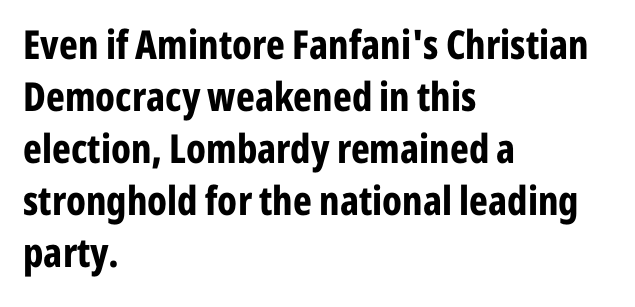
The image shows 40 px bold, condensed sans-serif type, upright; set left-aligned, normal line spacing (1.3x), normal letter spacing, not underlined; low stroke contrast and a medium x-height.
